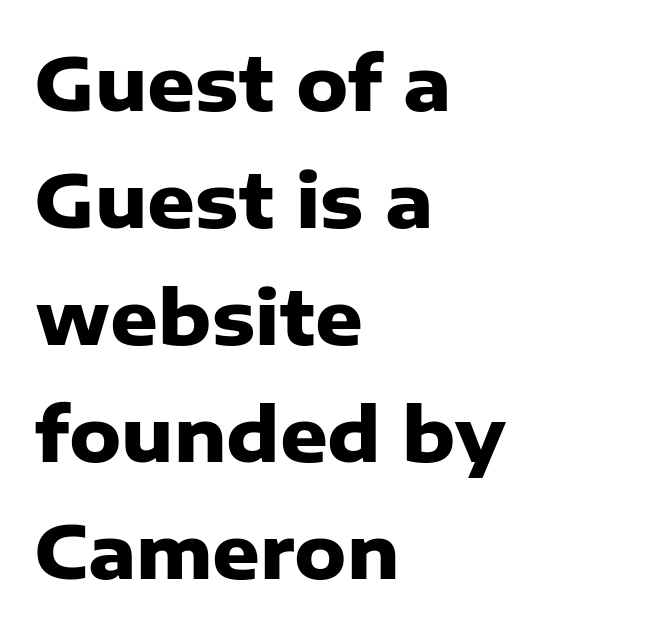
If you measured baseline to baseline, you'd find a middling distance. The glyphs have the mass of a bold cut. Letterform terminals end flat and unadorned throughout the passage. The rendering anchors every line to the left-hand side.
